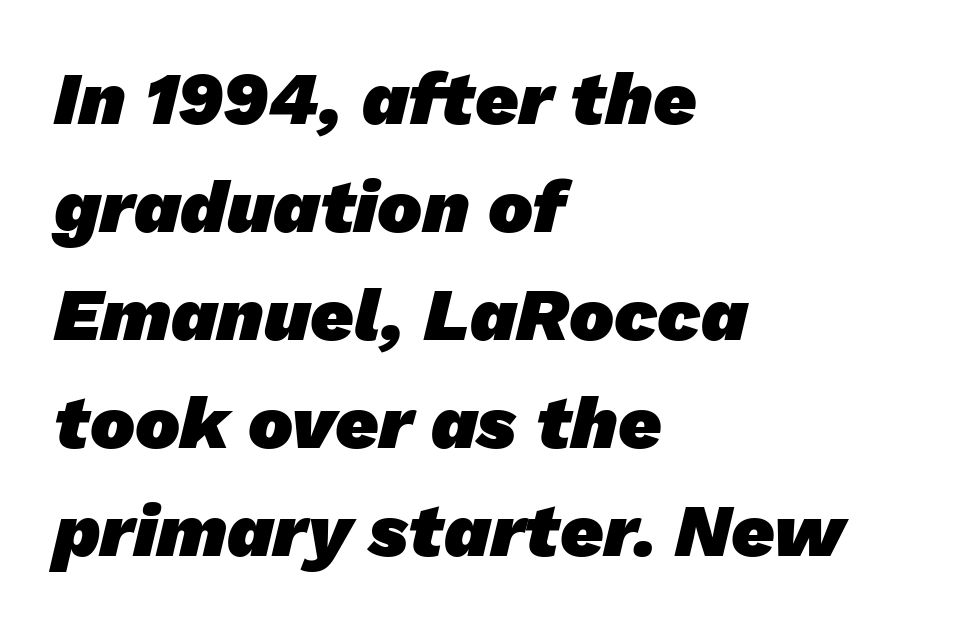
{"serif": "no", "bold": "yes", "weight": "heavy", "width": "normal", "stroke_contrast": "low", "x_height": "medium", "monospaced": "no", "underline": "no", "align": "left", "line_spacing": "normal", "line_spacing_ratio": 1.44, "letter_spacing": "normal", "letter_spacing_em": 0.0, "glyph_px": 75}
